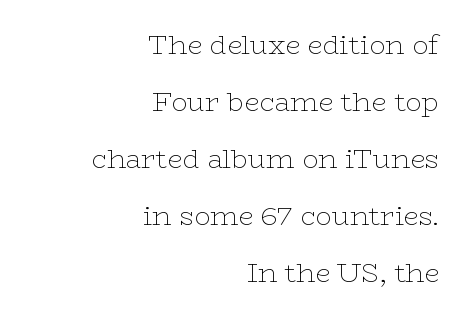
Underline: absent. It's the straight-up-and-down kind of type. One-word summary of the alignment: right. Nothing heavy about these letters — not bold at all. Each new line begins a long way beneath the previous one. What stands out about the letter spacing? Nothing — it is the standard amount.
